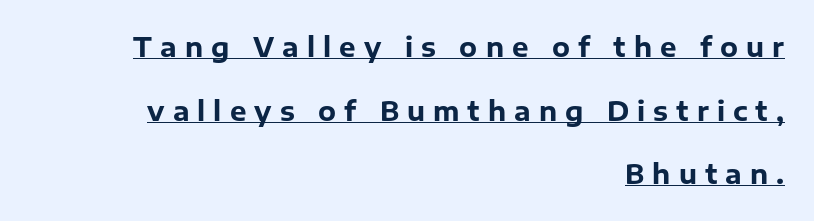
{"italic": "no", "bold": "yes", "underline": "yes", "align": "right", "line_spacing": "loose", "line_spacing_ratio": 2.45, "letter_spacing": "wide", "letter_spacing_em": 0.31, "glyph_px": 26}
